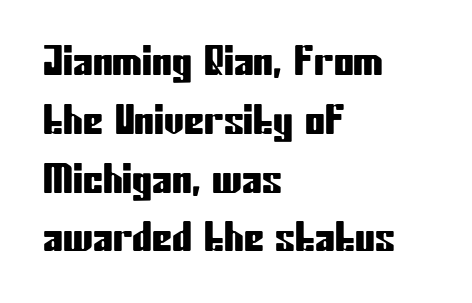
Varying glyph widths throughout — classic text-font behaviour. The face used here is rendered with its standard letterfit. Typographically, this falls in the sans-serif category. Has an underline been added? It has not.
